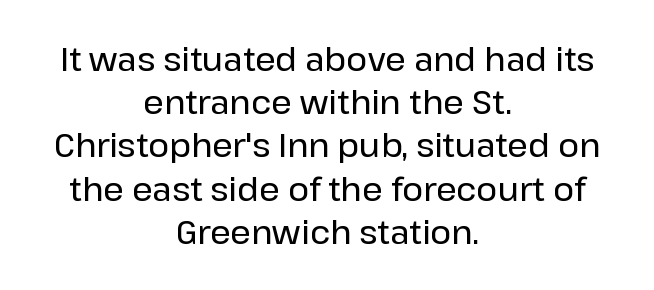
{"serif": "no", "italic": "no", "width": "normal", "stroke_contrast": "low", "x_height": "medium", "monospaced": "no", "underline": "no", "align": "center", "line_spacing": "normal", "line_spacing_ratio": 1.35, "letter_spacing": "normal", "letter_spacing_em": 0.0, "glyph_px": 32}
